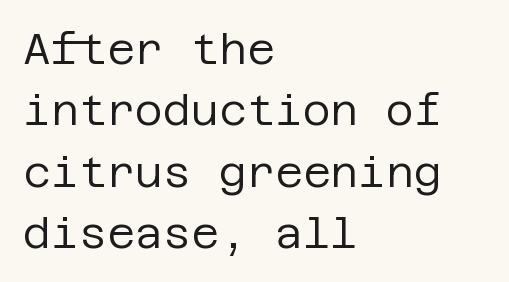
{"serif": "no", "italic": "no", "bold": "no", "weight": "regular", "width": "normal", "stroke_contrast": "low", "x_height": "large", "underline": "no", "align": "left", "line_spacing": "normal", "line_spacing_ratio": 1.43, "letter_spacing": "normal", "letter_spacing_em": 0.0, "glyph_px": 43}
